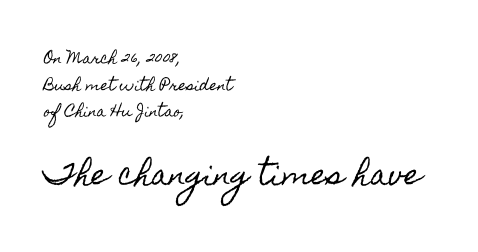
Q: Is the text italic (slanted)? A: Yes.
Q: Is the text underlined? A: No.
Q: How is the paragraph aligned? A: Left-aligned.
Q: Is the spacing between letters normal or unusually wide? A: Normal.
Q: Is the spacing between lines tight, normal or loose? A: Loose.
Q: Which block of text is set in a larger size, the first (top) or the second (bottom)? A: The second (bottom) one.
Q: Width (condensed, normal, or wide)? A: Condensed.
Q: x-height? A: Small.
Q: Monospaced? A: No.
